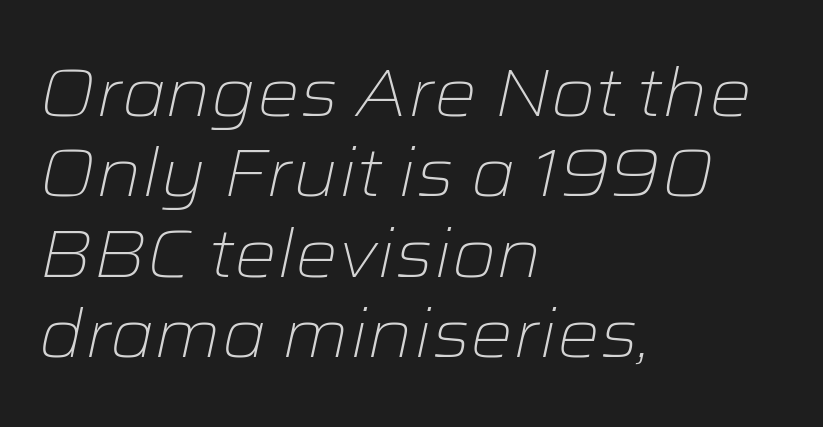
{"italic": "yes", "lean": "right", "slant_degrees": 12, "bold": "no", "weight": "light", "width": "wide", "stroke_contrast": "low", "x_height": "medium", "monospaced": "no", "underline": "no", "align": "left", "line_spacing_ratio": 1.2, "letter_spacing": "normal", "letter_spacing_em": 0.0, "glyph_px": 67}
